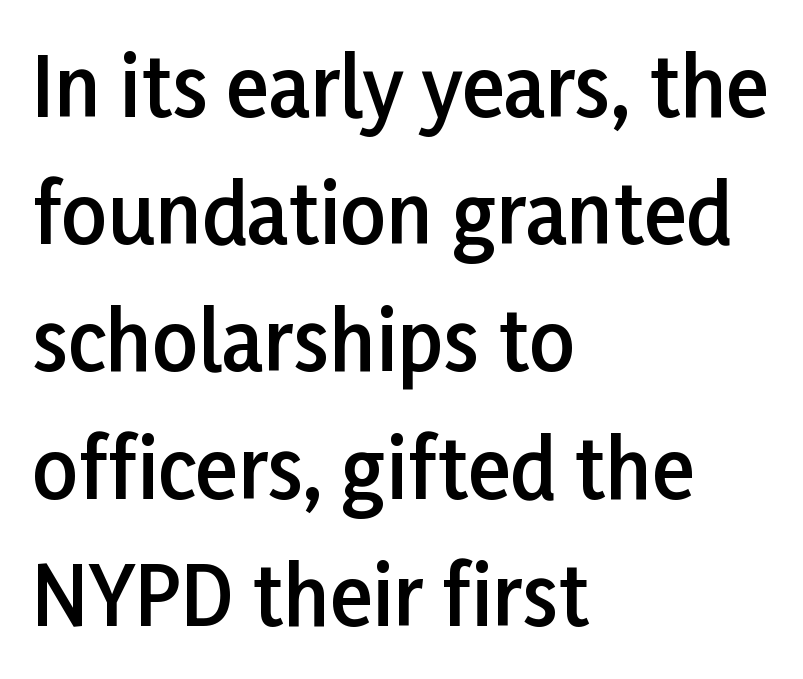
Q: Is the text bold? A: Semi-bold.
Q: Is the text italic (slanted)? A: No, it is upright.
Q: Is the typeface a serif or a sans-serif typeface? A: Sans-serif.
Q: Is the text underlined? A: No.
Q: How is the paragraph aligned? A: Left-aligned.
Q: Is the spacing between letters normal or unusually wide? A: Normal.
Q: Is the spacing between lines tight, normal or loose? A: Normal.
Q: Width (condensed, normal, or wide)? A: Normal.
Q: Stroke contrast? A: Low.
Q: x-height? A: Medium.
Q: Monospaced? A: No.
